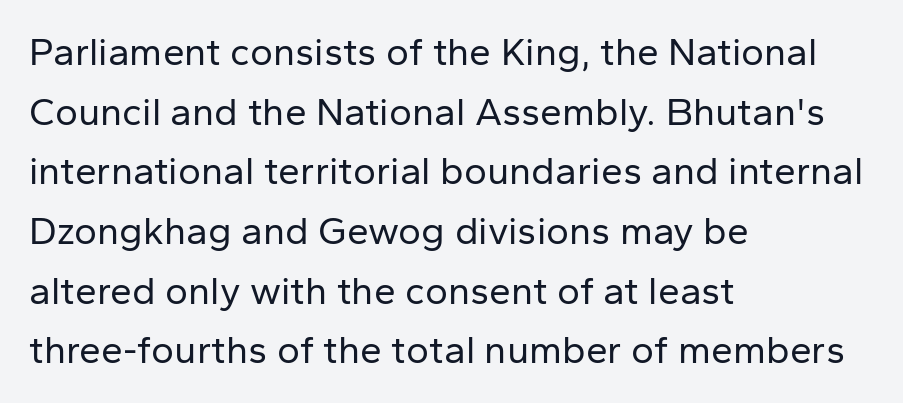
The image shows 39 px regular-weight sans-serif type, upright; set left-aligned, normal line spacing (1.53x), normal letter spacing, not underlined; low stroke contrast and a medium x-height.
